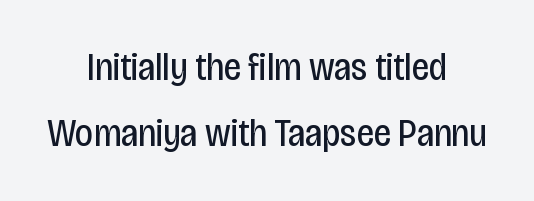
Q: Is the text bold? A: No.
Q: Is the text italic (slanted)? A: No, it is upright.
Q: Is the typeface a serif or a sans-serif typeface? A: Sans-serif.
Q: Is the text underlined? A: No.
Q: How is the paragraph aligned? A: Centered.
Q: Is the spacing between letters normal or unusually wide? A: Normal.
Q: Is the spacing between lines tight, normal or loose? A: Normal.
Q: Width (condensed, normal, or wide)? A: Condensed.
Q: Stroke contrast? A: Low.
Q: x-height? A: Large.
Q: Monospaced? A: No.
